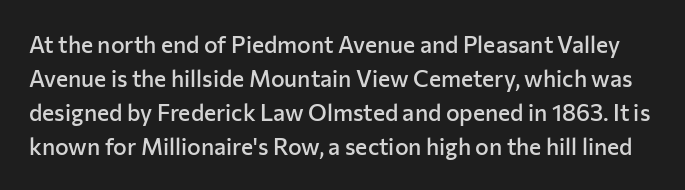
{"italic": "no", "bold": "semi", "underline": "no", "line_spacing": "normal", "line_spacing_ratio": 1.48, "letter_spacing": "normal", "letter_spacing_em": 0.0, "glyph_px": 23}
